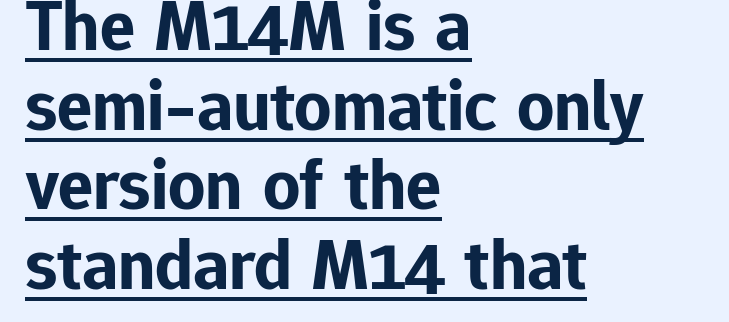
Q: Is the text bold? A: Yes.
Q: Is the text italic (slanted)? A: No, it is upright.
Q: Is the typeface a serif or a sans-serif typeface? A: Sans-serif.
Q: Is the text underlined? A: Yes.
Q: How is the paragraph aligned? A: Left-aligned.
Q: Is the spacing between letters normal or unusually wide? A: Normal.
Q: Is the spacing between lines tight, normal or loose? A: Tight.
Q: Width (condensed, normal, or wide)? A: Normal.
Q: Stroke contrast? A: Low.
Q: x-height? A: Medium.
Q: Monospaced? A: No.
